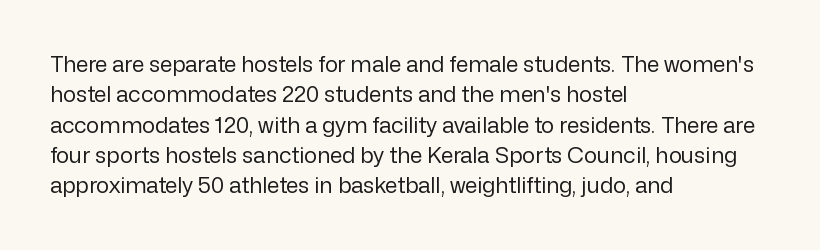
{"italic": "no", "bold": "no", "underline": "no", "align": "left", "line_spacing": "normal", "line_spacing_ratio": 1.38, "letter_spacing": "normal", "letter_spacing_em": 0.0, "glyph_px": 22}
